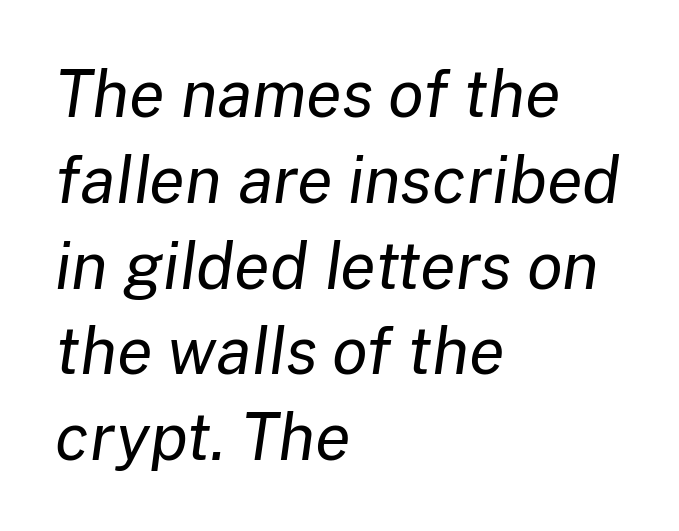
Q: Is the text bold? A: No.
Q: Is the text italic (slanted)? A: Yes, it leans right by about 8 degrees.
Q: Is the text underlined? A: No.
Q: How is the paragraph aligned? A: Left-aligned.
Q: Is the spacing between letters normal or unusually wide? A: Normal.
Q: Is the spacing between lines tight, normal or loose? A: Normal.
Q: Width (condensed, normal, or wide)? A: Normal.
Q: Stroke contrast? A: Low.
Q: x-height? A: Medium.
Q: Monospaced? A: No.
